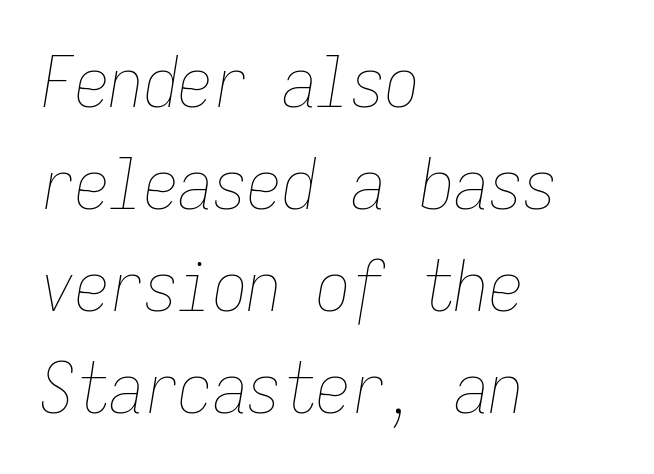
{"italic": "yes", "lean": "right", "slant_degrees": 9, "bold": "no", "weight": "thin", "width": "condensed", "stroke_contrast": "low", "x_height": "medium", "monospaced": "yes", "underline": "no", "align": "left", "line_spacing": "normal", "line_spacing_ratio": 1.48, "letter_spacing": "normal", "letter_spacing_em": 0.0, "glyph_px": 69}
